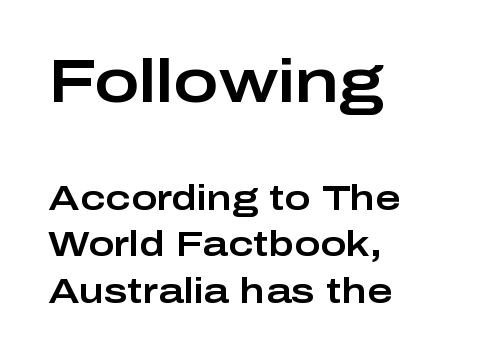
Q: Is the text italic (slanted)? A: No, it is upright.
Q: Is the typeface a serif or a sans-serif typeface? A: Sans-serif.
Q: Is the text underlined? A: No.
Q: How is the paragraph aligned? A: Left-aligned.
Q: Is the spacing between letters normal or unusually wide? A: Normal.
Q: Is the spacing between lines tight, normal or loose? A: Normal.
Q: Which block of text is set in a larger size, the first (top) or the second (bottom)? A: The first (top) one.
Q: Width (condensed, normal, or wide)? A: Wide.
Q: Stroke contrast? A: Low.
Q: x-height? A: Medium.
Q: Monospaced? A: No.
